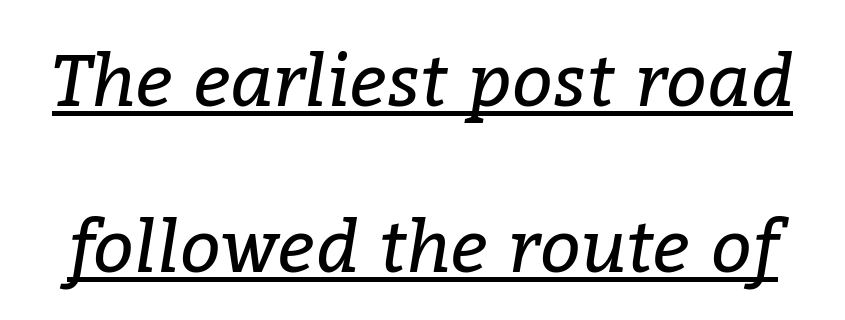
The image shows 72 px regular-weight serif type, italic (leaning right); set loose line spacing (2.31x), normal letter spacing, underlined; low stroke contrast and a medium x-height.
